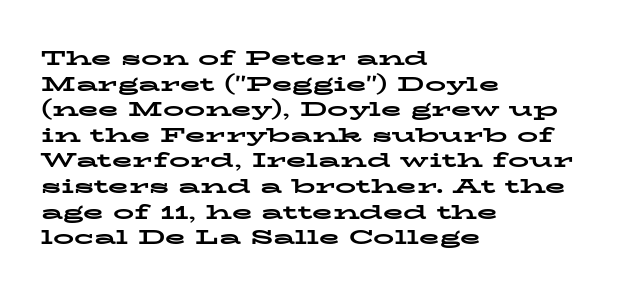
The image shows 21 px bold type, upright; set left-aligned, line spacing 1.22x, normal letter spacing, not underlined.
